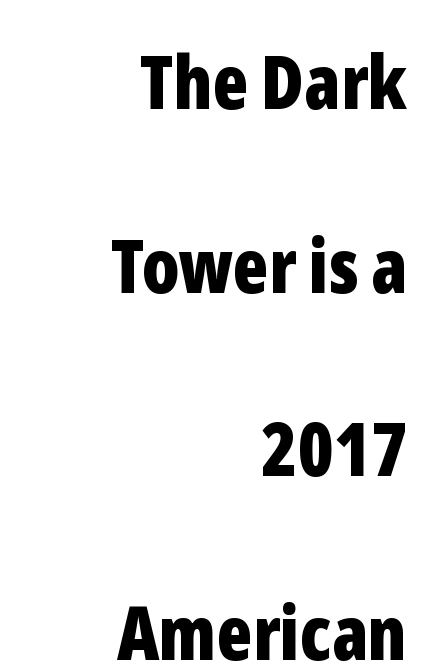
The image shows 75 px bold, condensed sans-serif type, upright; set right-aligned, loose line spacing (2.45x), normal letter spacing, not underlined; low stroke contrast and a medium x-height.
